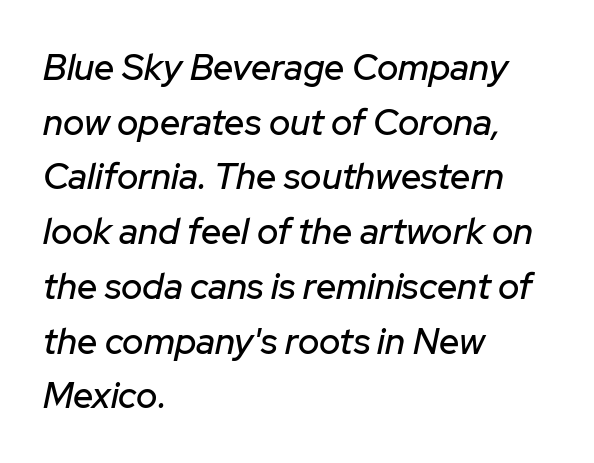
Q: Is the text italic (slanted)? A: Yes, it leans right by about 12 degrees.
Q: Is the text underlined? A: No.
Q: How is the paragraph aligned? A: Left-aligned.
Q: Is the spacing between letters normal or unusually wide? A: Normal.
Q: Is the spacing between lines tight, normal or loose? A: Normal.
Q: Width (condensed, normal, or wide)? A: Normal.
Q: Stroke contrast? A: Low.
Q: x-height? A: Medium.
Q: Monospaced? A: No.
